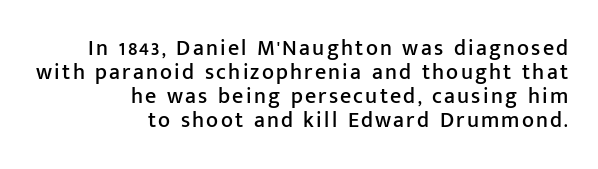
The text block is weighted toward the right margin, trailing off unevenly leftward. The space directly below the letters is spotless. You could barely slide anything between these rows. A roman cut, with each character standing at attention.
